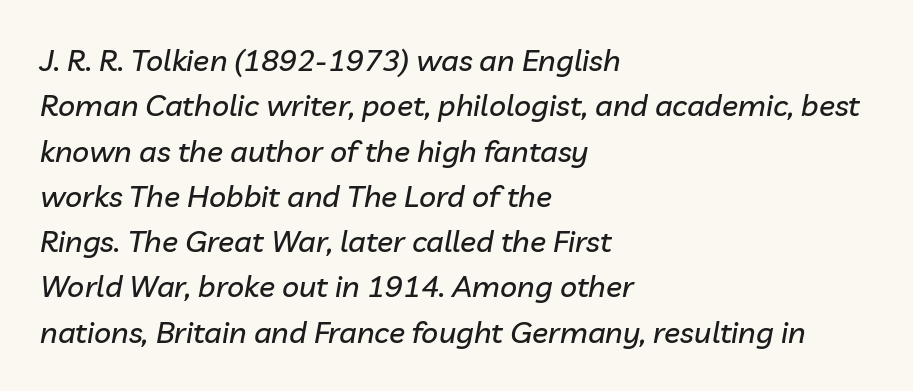
{"italic": "yes", "lean": "right", "slant_degrees": 10, "width": "normal", "stroke_contrast": "low", "x_height": "medium", "monospaced": "no", "underline": "no", "align": "left", "line_spacing": "normal", "line_spacing_ratio": 1.51, "letter_spacing": "normal", "letter_spacing_em": 0.0, "glyph_px": 30}
